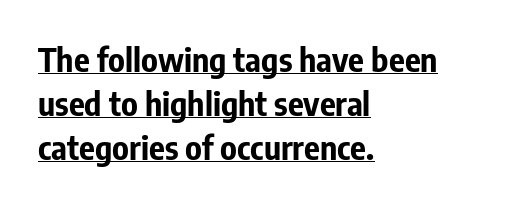
The image shows 33 px bold, condensed sans-serif type, upright; set left-aligned, normal line spacing (1.33x), normal letter spacing, underlined; low stroke contrast and a medium x-height.
